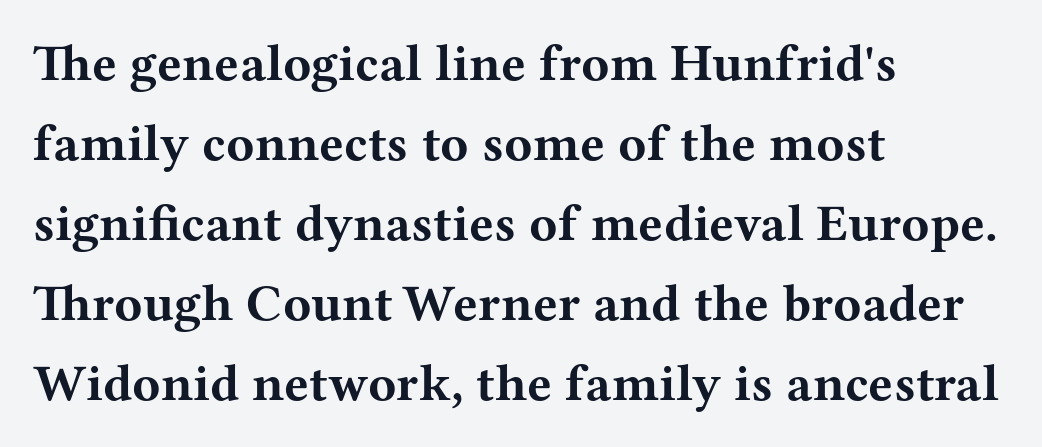
{"serif": "yes", "italic": "no", "bold": "yes", "weight": "bold", "width": "wide", "stroke_contrast": "medium", "x_height": "medium", "monospaced": "no", "underline": "no", "align": "left", "line_spacing": "normal", "line_spacing_ratio": 1.54, "letter_spacing": "normal", "letter_spacing_em": 0.0, "glyph_px": 52}
